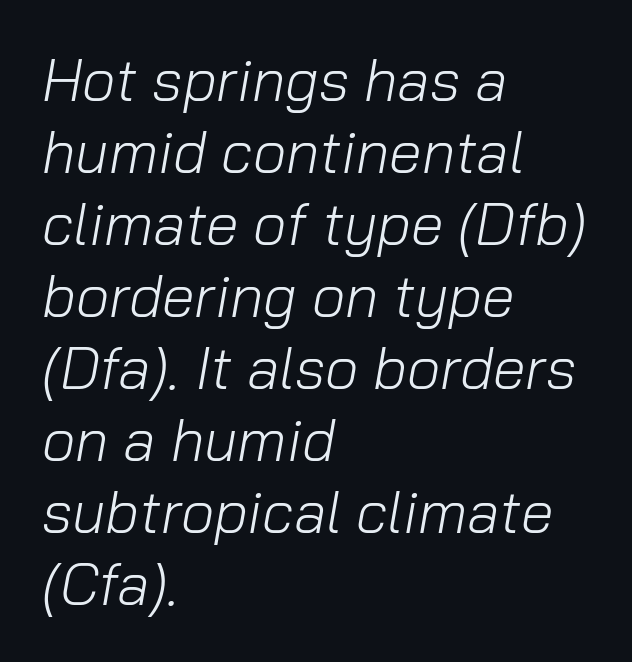
{"italic": "yes", "lean": "right", "slant_degrees": 10, "bold": "no", "weight": "light", "width": "normal", "stroke_contrast": "low", "x_height": "medium", "monospaced": "no", "underline": "no", "align": "left", "line_spacing_ratio": 1.22, "letter_spacing": "normal", "letter_spacing_em": 0.0, "glyph_px": 59}
